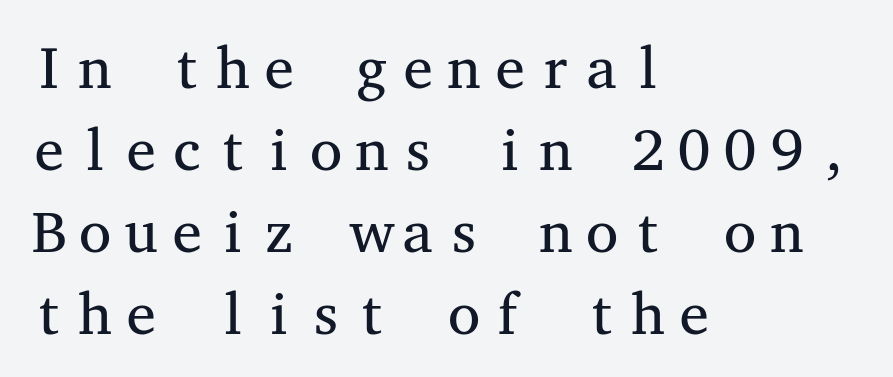
{"serif": "yes", "italic": "no", "bold": "no", "weight": "regular", "width": "wide", "stroke_contrast": "medium", "x_height": "medium", "monospaced": "yes", "underline": "no", "align": "left", "line_spacing": "normal", "line_spacing_ratio": 1.39, "letter_spacing": "normal", "letter_spacing_em": 0.0, "glyph_px": 59}
